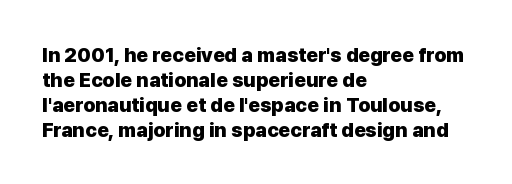
The baseline area is clear. Ordinary non-slanted type is in use. Look at the tracking — it's just the regular setting, nothing added. These lines carry a lot of weight — the face is fully bold.
